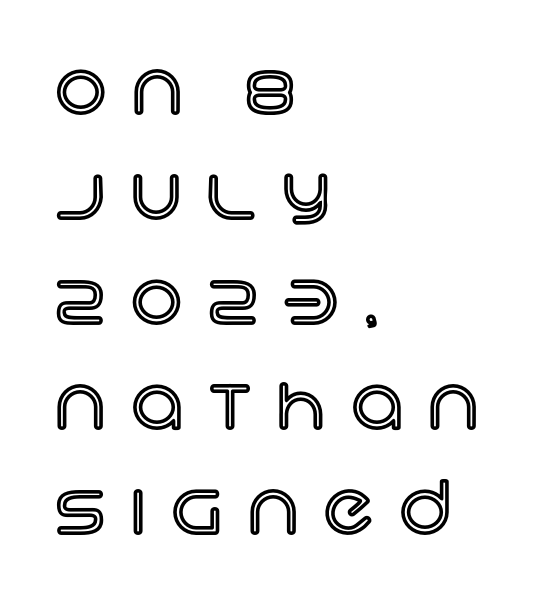
Q: Is the text italic (slanted)? A: No, it is upright.
Q: Is the text underlined? A: No.
Q: How is the paragraph aligned? A: Left-aligned.
Q: Is the spacing between letters normal or unusually wide? A: Unusually wide.
Q: Is the spacing between lines tight, normal or loose? A: Normal.
Q: Width (condensed, normal, or wide)? A: Normal.
Q: x-height? A: Large.
Q: Monospaced? A: No.
